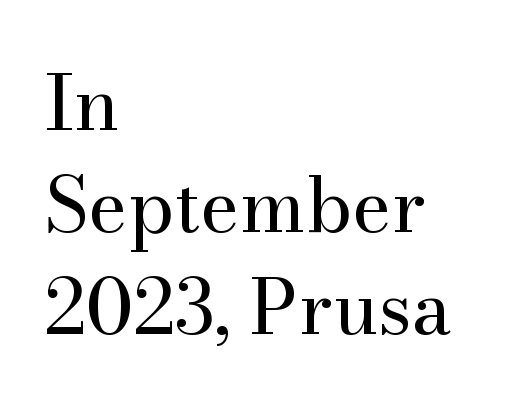
Q: Is the text bold? A: No.
Q: Is the text italic (slanted)? A: No, it is upright.
Q: Is the typeface a serif or a sans-serif typeface? A: Serif.
Q: Is the text underlined? A: No.
Q: How is the paragraph aligned? A: Left-aligned.
Q: Is the spacing between letters normal or unusually wide? A: Normal.
Q: Is the spacing between lines tight, normal or loose? A: Normal.
Q: Width (condensed, normal, or wide)? A: Normal.
Q: Stroke contrast? A: Medium.
Q: x-height? A: Small.
Q: Monospaced? A: No.
